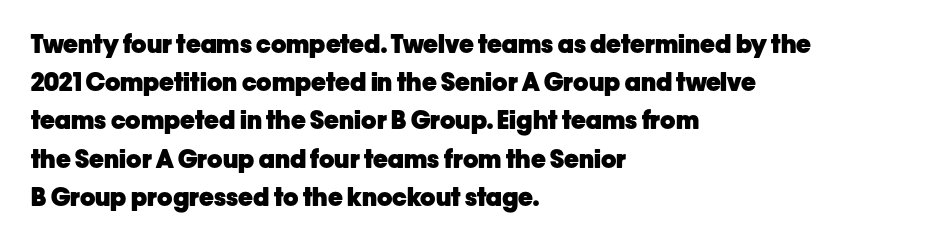
Q: Is the text bold? A: Yes.
Q: Is the text italic (slanted)? A: No, it is upright.
Q: Is the text underlined? A: No.
Q: How is the paragraph aligned? A: Left-aligned.
Q: Is the spacing between letters normal or unusually wide? A: Normal.
Q: Is the spacing between lines tight, normal or loose? A: Normal.
